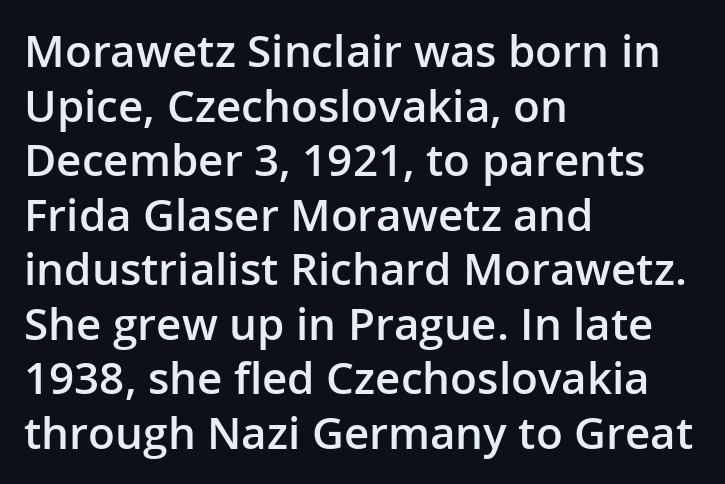
{"serif": "no", "italic": "no", "bold": "semi", "weight": "semibold", "width": "normal", "stroke_contrast": "low", "x_height": "medium", "monospaced": "no", "underline": "no", "align": "left", "line_spacing_ratio": 1.24, "letter_spacing": "normal", "letter_spacing_em": 0.0, "glyph_px": 44}
